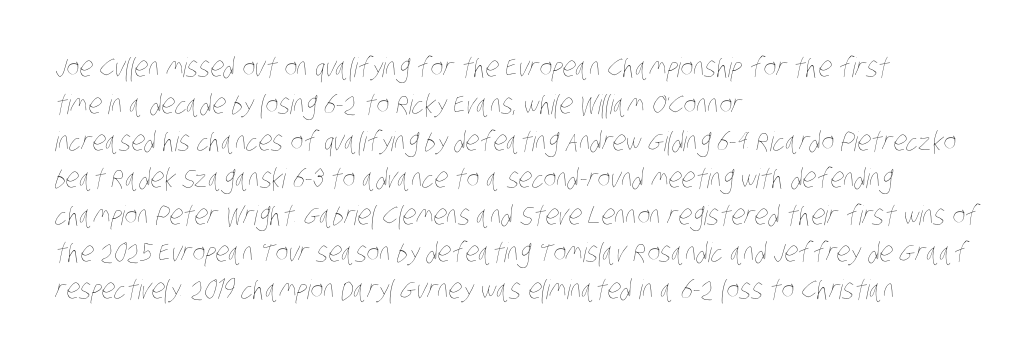
The passage shown is not underscored anywhere. The typesetter chose a ragged-right arrangement here. Letters have the restrained weight of plain body copy at most. Default kerning and tracking; the words read as compact shapes.
